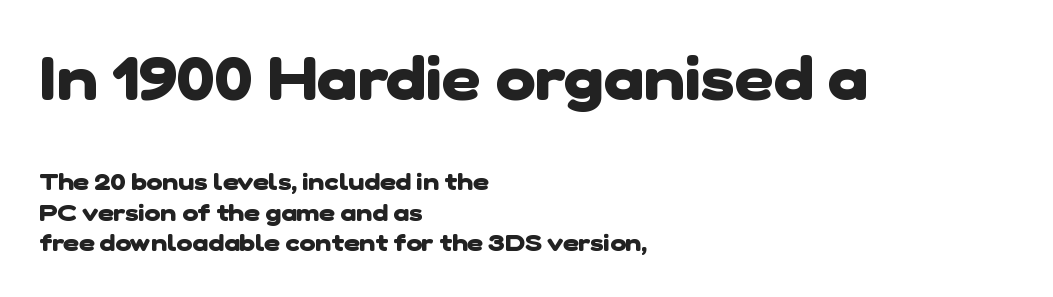
Q: Is the text bold? A: Yes.
Q: Is the typeface a serif or a sans-serif typeface? A: Sans-serif.
Q: Is the text underlined? A: No.
Q: How is the paragraph aligned? A: Left-aligned.
Q: Is the spacing between letters normal or unusually wide? A: Normal.
Q: Is the spacing between lines tight, normal or loose? A: Normal.
Q: Which block of text is set in a larger size, the first (top) or the second (bottom)? A: The first (top) one.
Q: Width (condensed, normal, or wide)? A: Normal.
Q: Stroke contrast? A: Low.
Q: x-height? A: Medium.
Q: Monospaced? A: No.
